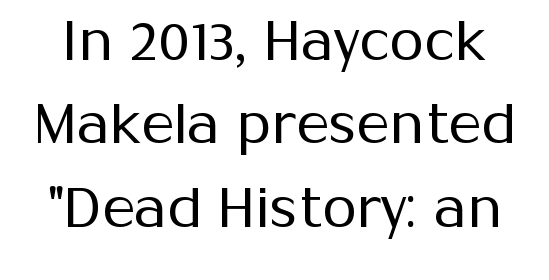
A typesetter would label this face a sans. Spacing between characters is what you'd get straight out of the box. The face used here is proportionally spaced, like ordinary book or web type. The strokes are not fattened; the text isn't bold. Underline: absent.
